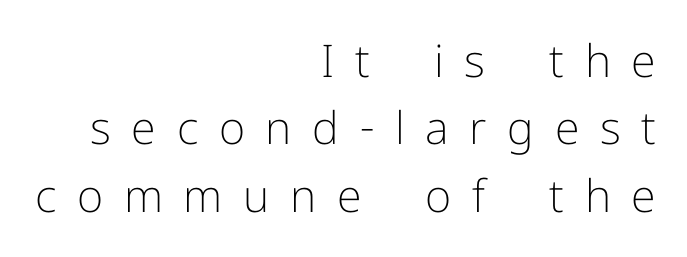
{"serif": "no", "italic": "no", "bold": "no", "weight": "light", "width": "normal", "stroke_contrast": "low", "x_height": "medium", "monospaced": "no", "underline": "no", "align": "right", "line_spacing": "normal", "line_spacing_ratio": 1.5, "letter_spacing": "wide", "letter_spacing_em": 0.46, "glyph_px": 45}
